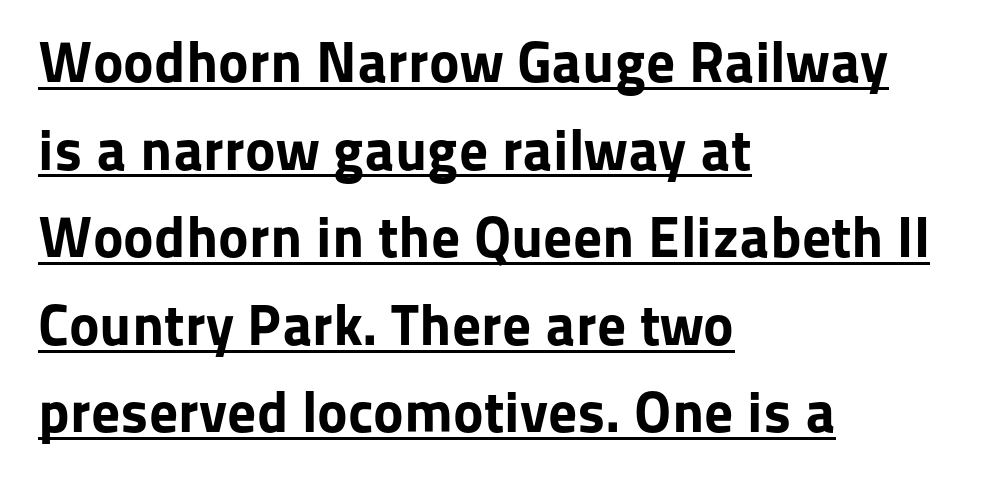
The image shows 58 px bold sans-serif type, upright; set left-aligned, normal line spacing (1.51x), normal letter spacing, underlined; low stroke contrast and a medium x-height.
